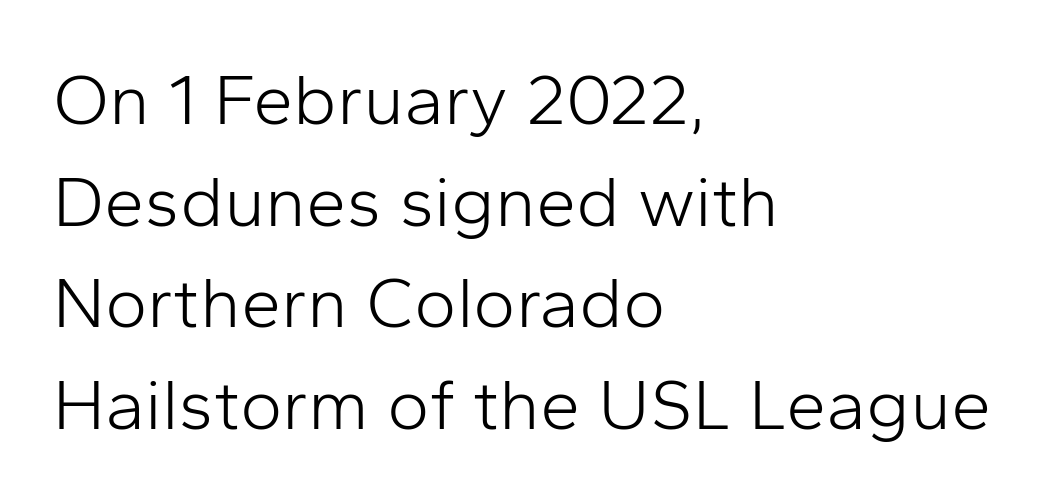
{"serif": "no", "italic": "no", "bold": "no", "weight": "light", "width": "normal", "stroke_contrast": "low", "x_height": "medium", "monospaced": "no", "underline": "no", "align": "left", "line_spacing": "normal", "line_spacing_ratio": 1.41, "letter_spacing": "normal", "letter_spacing_em": 0.0, "glyph_px": 72}
